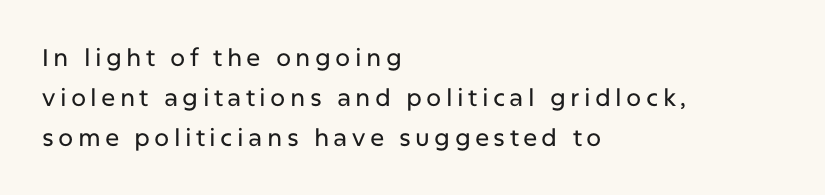
Every stem runs plumb, perpendicular to the baseline. Is there much room between lines? A standard amount, neither cramped nor airy. The setting favours the left margin, as ordinary paragraphs usually do. The area under the type is left untouched.
